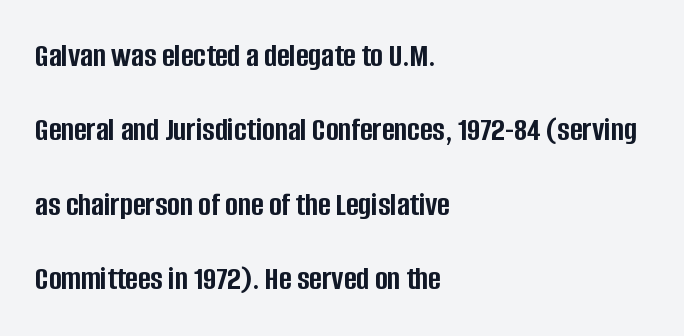
Upright lettering throughout. Observe the ordinary spacing: letters are neighbours, not strangers. Each letter keeps its own natural width here, so spacing adapts to shape. The typesetter chose a ragged-right arrangement here. Look at the stroke-to-counter ratio: heavy, a bold. Each row of text sits above clean, open space.
